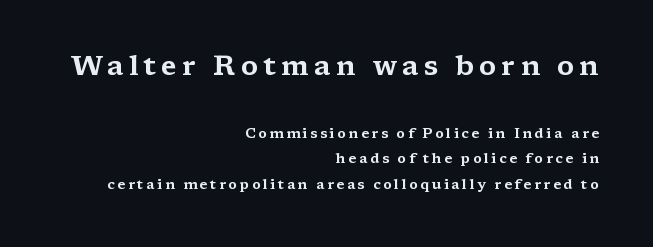
The image shows 28 px wide serif type, upright; set right-aligned, line spacing 1.81x, not underlined; the first (top) block is 2.0x larger; medium stroke contrast and a medium x-height.
